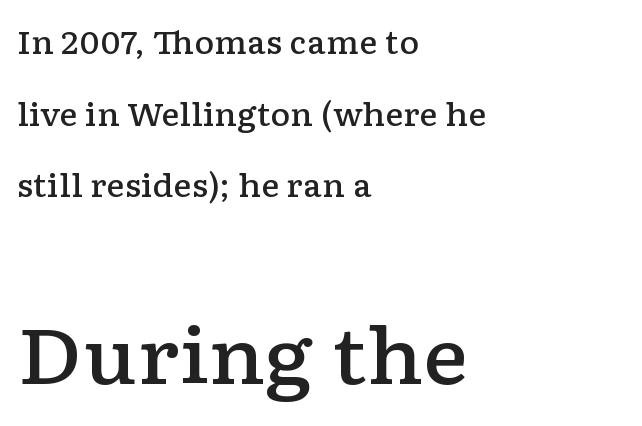
The image shows 77 px semibold, wide serif type, upright; set left-aligned, loose line spacing (2.31x), normal letter spacing, not underlined; the second (bottom) block is 2.48x larger; low stroke contrast and a medium x-height.
